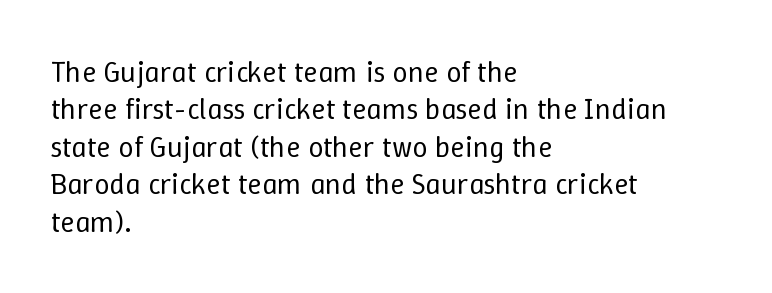
Q: Is the text bold? A: No.
Q: Is the text italic (slanted)? A: No, it is upright.
Q: Is the text underlined? A: No.
Q: How is the paragraph aligned? A: Left-aligned.
Q: Is the spacing between letters normal or unusually wide? A: Normal.
Q: Is the spacing between lines tight, normal or loose? A: Normal.
Q: Width (condensed, normal, or wide)? A: Normal.
Q: Stroke contrast? A: Low.
Q: x-height? A: Medium.
Q: Monospaced? A: No.
